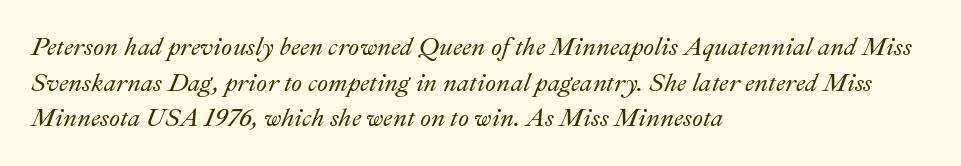
Q: Is the text italic (slanted)? A: Yes, it leans right by about 22 degrees.
Q: Is the text underlined? A: No.
Q: How is the paragraph aligned? A: Left-aligned.
Q: Is the spacing between letters normal or unusually wide? A: Normal.
Q: Is the spacing between lines tight, normal or loose? A: Normal.
